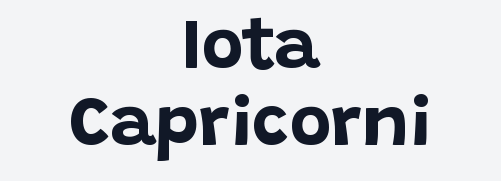
No word sits above an underline. Do the characters align in a grid? No, the font is proportional. Its strokes are broad and dark, the hallmark of bold type. Posture: straight, roman, zero tilt. The setting favours the middle, as headings and verse often do.
